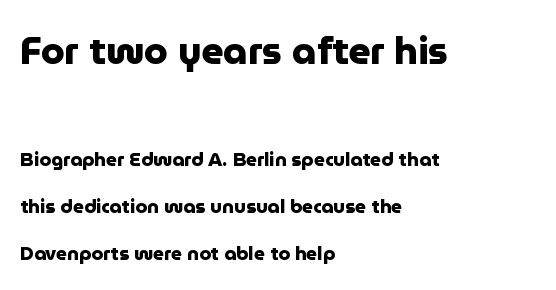
{"serif": "no", "italic": "no", "bold": "yes", "weight": "heavy", "width": "normal", "stroke_contrast": "low", "x_height": "medium", "monospaced": "no", "underline": "no", "align": "left", "line_spacing": "loose", "line_spacing_ratio": 2.47, "letter_spacing": "normal", "letter_spacing_em": 0.0, "larger_block": "first", "size_ratio": 2.0, "glyph_px": 38}
